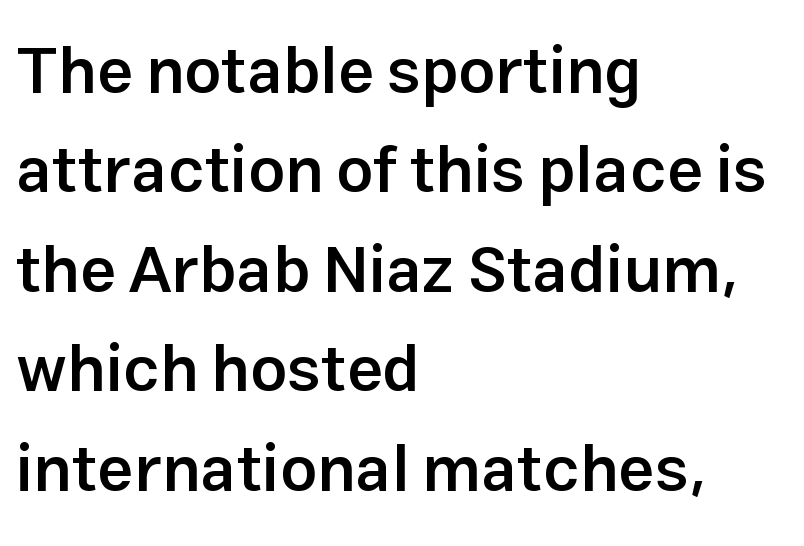
Q: Is the text bold? A: Semi-bold.
Q: Is the text italic (slanted)? A: No, it is upright.
Q: Is the typeface a serif or a sans-serif typeface? A: Sans-serif.
Q: Is the text underlined? A: No.
Q: How is the paragraph aligned? A: Left-aligned.
Q: Is the spacing between letters normal or unusually wide? A: Normal.
Q: Is the spacing between lines tight, normal or loose? A: Normal.
Q: Width (condensed, normal, or wide)? A: Normal.
Q: Stroke contrast? A: Low.
Q: x-height? A: Medium.
Q: Monospaced? A: No.
